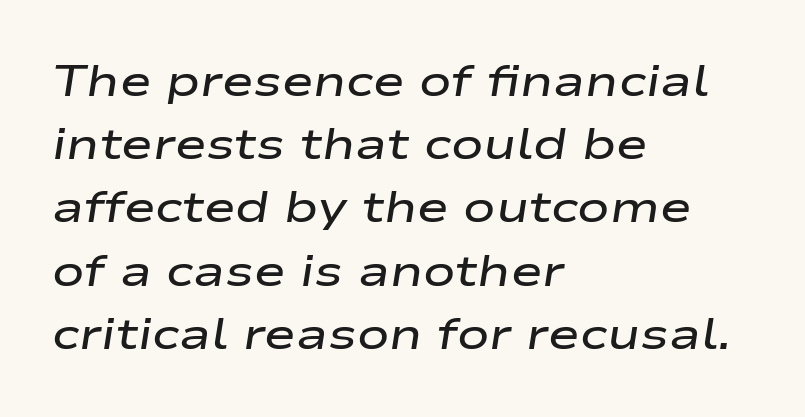
The image shows 43 px semibold, wide type, italic (leaning right); set left-aligned, normal line spacing (1.47x), normal letter spacing, not underlined; low stroke contrast and a medium x-height.
